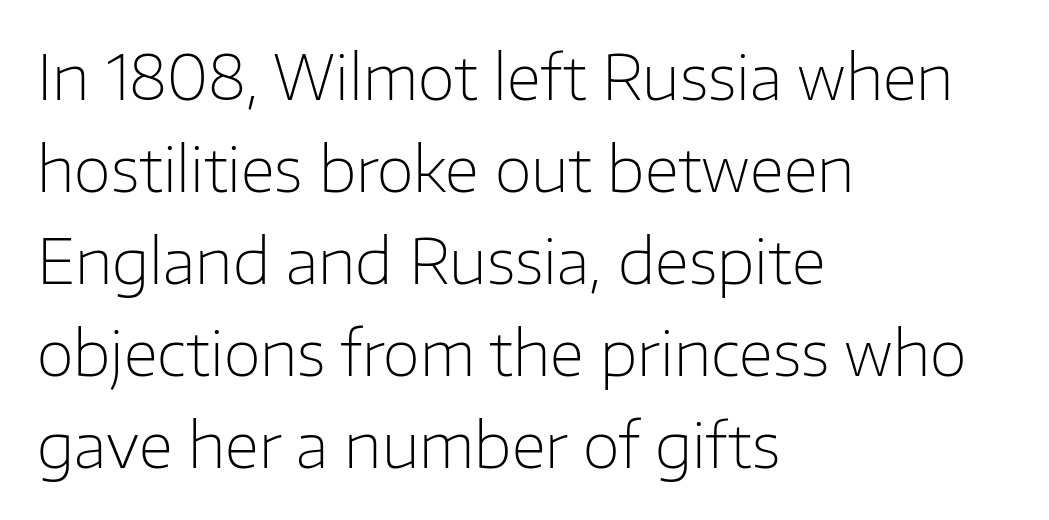
The rows are spaced the way most documents space them. The type sits square on the baseline with zero lean. Honestly, the letter spacing is just normal — you wouldn't notice it. The paragraph has a hard left edge and a soft right edge.
